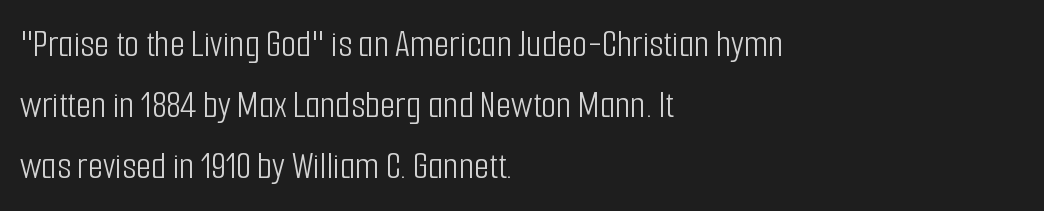
Q: Is the text bold? A: No.
Q: Is the text italic (slanted)? A: No, it is upright.
Q: Is the typeface a serif or a sans-serif typeface? A: Sans-serif.
Q: Is the text underlined? A: No.
Q: How is the paragraph aligned? A: Left-aligned.
Q: Is the spacing between letters normal or unusually wide? A: Normal.
Q: Is the spacing between lines tight, normal or loose? A: Normal.
Q: Width (condensed, normal, or wide)? A: Condensed.
Q: Stroke contrast? A: Low.
Q: x-height? A: Medium.
Q: Monospaced? A: No.
